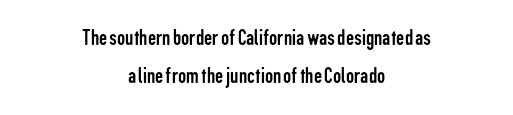
{"italic": "no", "bold": "no", "underline": "no", "align": "center", "line_spacing": "normal", "line_spacing_ratio": 1.66, "letter_spacing": "normal", "letter_spacing_em": 0.0, "glyph_px": 23}
